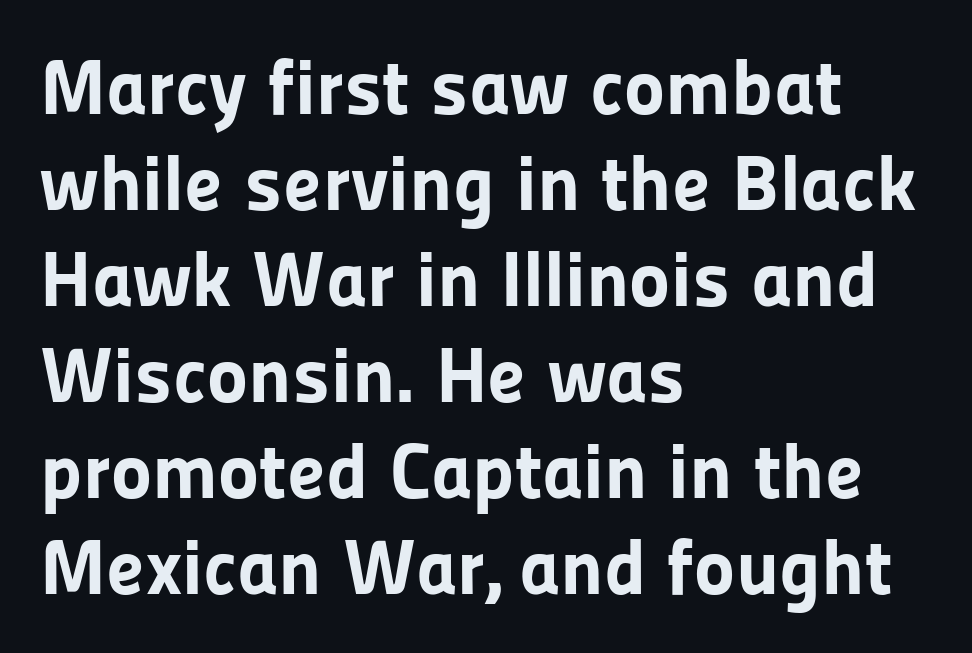
Q: Is the text bold? A: Yes.
Q: Is the text italic (slanted)? A: No, it is upright.
Q: Is the typeface a serif or a sans-serif typeface? A: Sans-serif.
Q: Is the text underlined? A: No.
Q: How is the paragraph aligned? A: Left-aligned.
Q: Is the spacing between letters normal or unusually wide? A: Normal.
Q: Width (condensed, normal, or wide)? A: Normal.
Q: Stroke contrast? A: Low.
Q: x-height? A: Medium.
Q: Monospaced? A: No.
